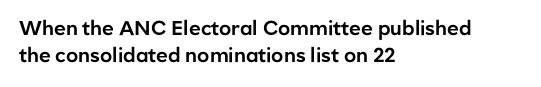
{"italic": "no", "underline": "no", "align": "left", "line_spacing": "normal", "line_spacing_ratio": 1.37, "letter_spacing": "normal", "letter_spacing_em": 0.0, "glyph_px": 20}
